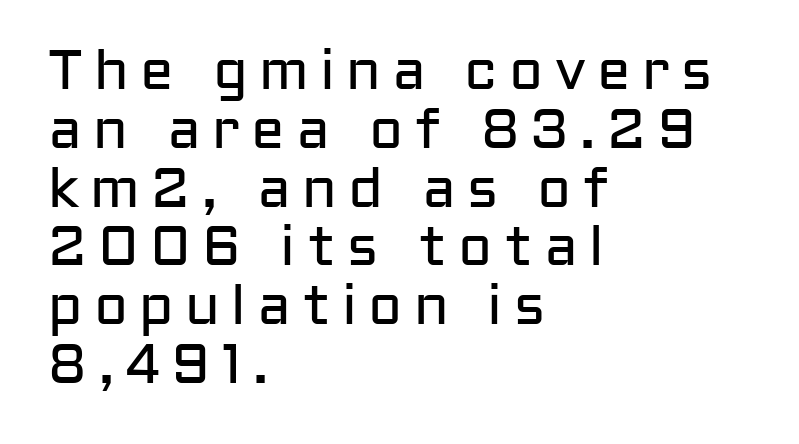
The image shows 56 px regular-weight sans-serif type, upright; set left-aligned, tight line spacing (1.05x), unusually wide letter spacing (+0.2 em), not underlined; low stroke contrast and a medium x-height.
